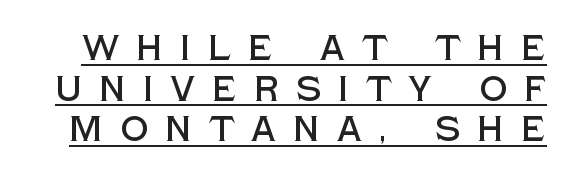
The image shows 35 px sans-serif type, upright; set line spacing 1.16x, unusually wide letter spacing (+0.48 em), underlined; a large x-height.
